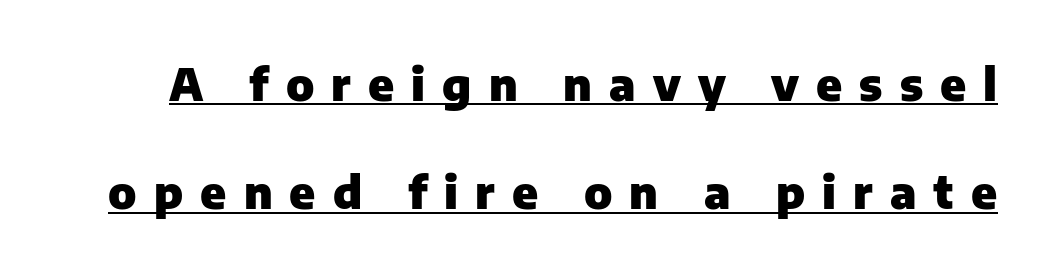
Q: Is the text bold? A: Yes.
Q: Is the text italic (slanted)? A: No, it is upright.
Q: Is the typeface a serif or a sans-serif typeface? A: Sans-serif.
Q: Is the text underlined? A: Yes.
Q: Is the spacing between letters normal or unusually wide? A: Unusually wide.
Q: Is the spacing between lines tight, normal or loose? A: Loose.
Q: Width (condensed, normal, or wide)? A: Normal.
Q: Stroke contrast? A: Low.
Q: x-height? A: Medium.
Q: Monospaced? A: No.
